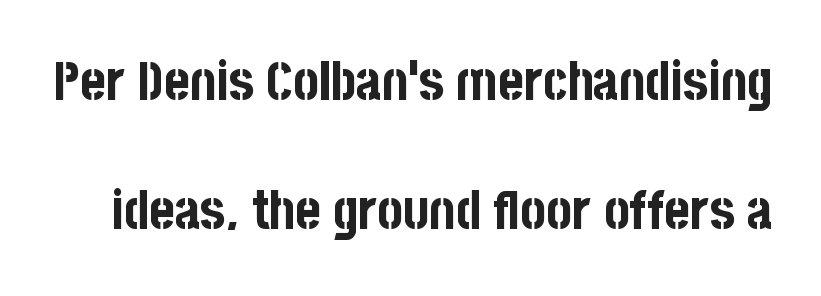
The image shows 54 px bold, condensed sans-serif type, upright; set loose line spacing (2.39x), normal letter spacing, not underlined; low stroke contrast and a large x-height.
